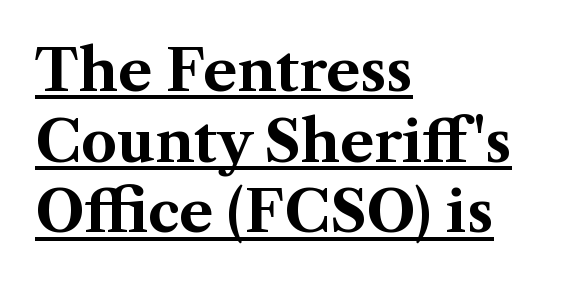
Q: Is the text bold? A: Yes.
Q: Is the text italic (slanted)? A: No, it is upright.
Q: Is the typeface a serif or a sans-serif typeface? A: Serif.
Q: Is the text underlined? A: Yes.
Q: How is the paragraph aligned? A: Left-aligned.
Q: Is the spacing between letters normal or unusually wide? A: Normal.
Q: Width (condensed, normal, or wide)? A: Normal.
Q: Stroke contrast? A: Medium.
Q: x-height? A: Medium.
Q: Monospaced? A: No.
